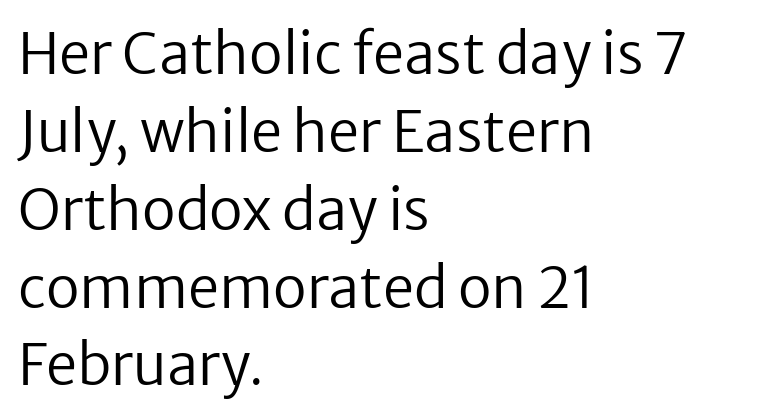
The image shows 56 px regular-weight sans-serif type, upright; set left-aligned, normal line spacing (1.39x), normal letter spacing, not underlined; low stroke contrast and a medium x-height.
